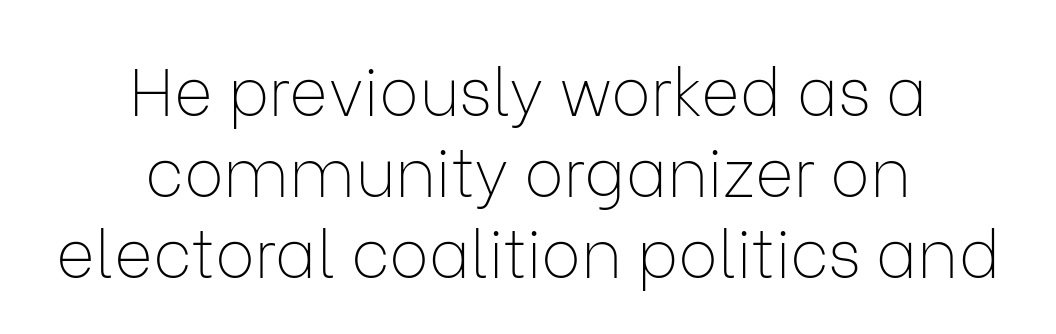
Q: Is the text bold? A: No.
Q: Is the text italic (slanted)? A: No, it is upright.
Q: Is the typeface a serif or a sans-serif typeface? A: Sans-serif.
Q: Is the text underlined? A: No.
Q: How is the paragraph aligned? A: Centered.
Q: Is the spacing between letters normal or unusually wide? A: Normal.
Q: Width (condensed, normal, or wide)? A: Normal.
Q: Stroke contrast? A: Low.
Q: x-height? A: Medium.
Q: Monospaced? A: No.
